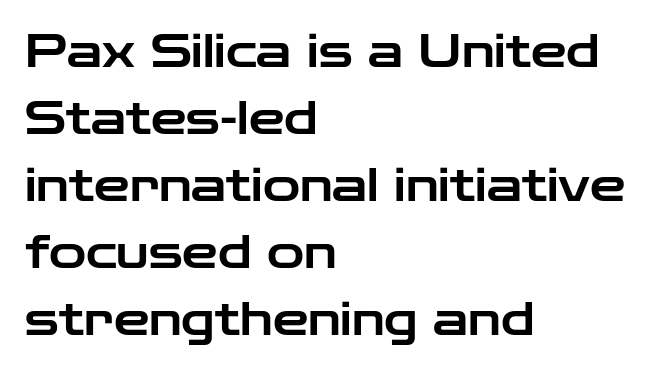
Q: Is the text italic (slanted)? A: No, it is upright.
Q: Is the typeface a serif or a sans-serif typeface? A: Sans-serif.
Q: Is the text underlined? A: No.
Q: How is the paragraph aligned? A: Left-aligned.
Q: Is the spacing between letters normal or unusually wide? A: Normal.
Q: Is the spacing between lines tight, normal or loose? A: Normal.
Q: Width (condensed, normal, or wide)? A: Wide.
Q: Stroke contrast? A: Low.
Q: x-height? A: Medium.
Q: Monospaced? A: No.
